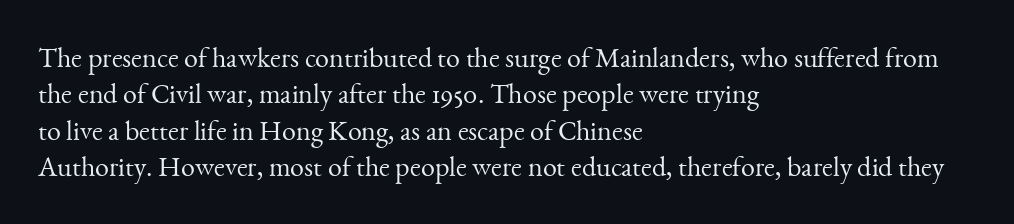
Q: Is the text bold? A: No.
Q: Is the text italic (slanted)? A: No, it is upright.
Q: Is the typeface a serif or a sans-serif typeface? A: Serif.
Q: Is the text underlined? A: No.
Q: How is the paragraph aligned? A: Left-aligned.
Q: Is the spacing between letters normal or unusually wide? A: Normal.
Q: Is the spacing between lines tight, normal or loose? A: Normal.
Q: Width (condensed, normal, or wide)? A: Normal.
Q: Stroke contrast? A: Medium.
Q: x-height? A: Small.
Q: Monospaced? A: No.
